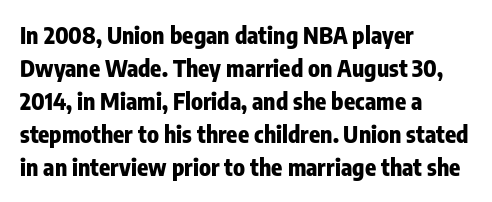
The image shows 23 px bold type, upright; set left-aligned, normal line spacing (1.43x), normal letter spacing, not underlined.
